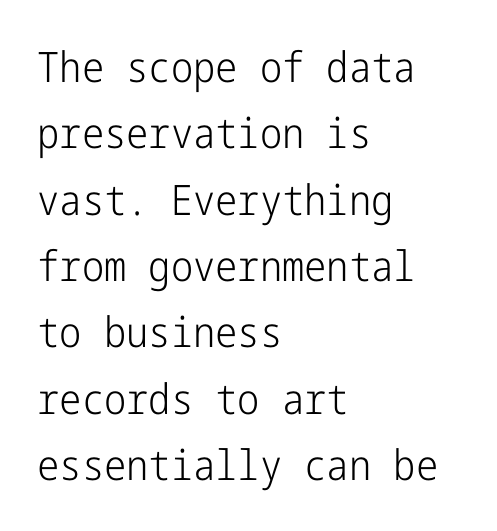
Q: Is the text bold? A: No.
Q: Is the text italic (slanted)? A: No, it is upright.
Q: Is the typeface a serif or a sans-serif typeface? A: Sans-serif.
Q: Is the text underlined? A: No.
Q: How is the paragraph aligned? A: Left-aligned.
Q: Is the spacing between letters normal or unusually wide? A: Normal.
Q: Is the spacing between lines tight, normal or loose? A: Normal.
Q: Width (condensed, normal, or wide)? A: Condensed.
Q: Stroke contrast? A: Low.
Q: x-height? A: Medium.
